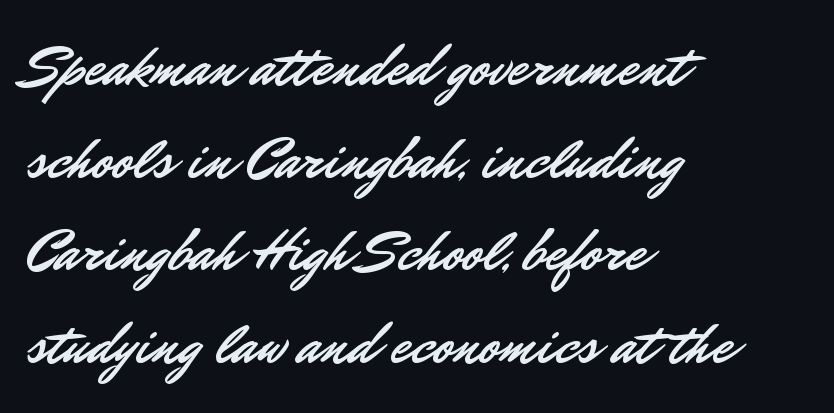
{"serif": "no", "width": "normal", "stroke_contrast": "low", "x_height": "small", "monospaced": "no", "underline": "no", "align": "left", "line_spacing": "normal", "line_spacing_ratio": 1.57, "letter_spacing": "normal", "letter_spacing_em": 0.0, "glyph_px": 59}
